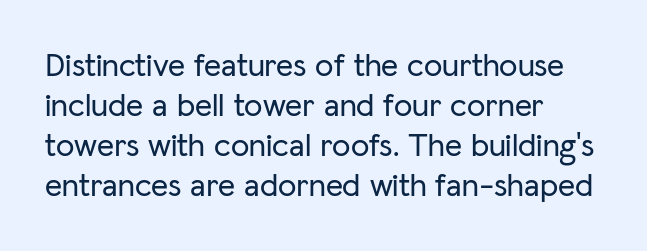
Horizontally, the lines are justified to the leading edge only. Plain, unruled lines of type. Tall strokes in this sample are plumb rather than angled. Is this a fixed-width face? No — the glyphs have proportional, varying widths. The designer went with a sans here, leaving each stem footless. Standard letterfit; no display-style spreading of the glyphs.
